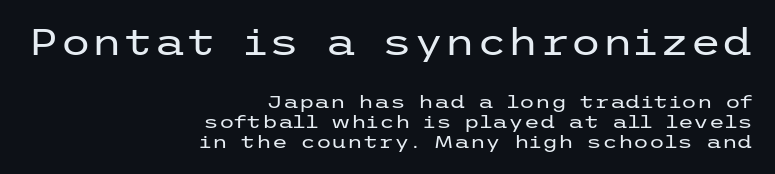
This sample is right-justified, so line beginnings fall wherever the words allow. No word sits above an underline. The typesetting does not lean heavy: it is not bold. The passage shown begins with its larger block and ends with its smaller one. The font family rendered here belongs to the sans-serif group. Each new line begins almost immediately beneath the previous one.
